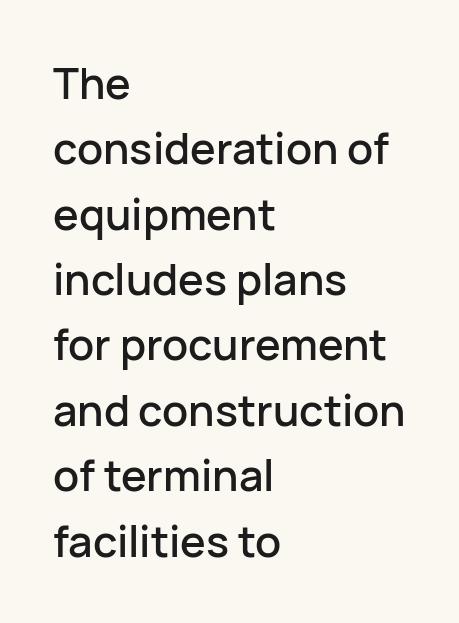
Q: Is the text italic (slanted)? A: No, it is upright.
Q: Is the typeface a serif or a sans-serif typeface? A: Sans-serif.
Q: Is the text underlined? A: No.
Q: How is the paragraph aligned? A: Left-aligned.
Q: Is the spacing between letters normal or unusually wide? A: Normal.
Q: Is the spacing between lines tight, normal or loose? A: Normal.
Q: Width (condensed, normal, or wide)? A: Normal.
Q: Stroke contrast? A: Low.
Q: x-height? A: Medium.
Q: Monospaced? A: No.
